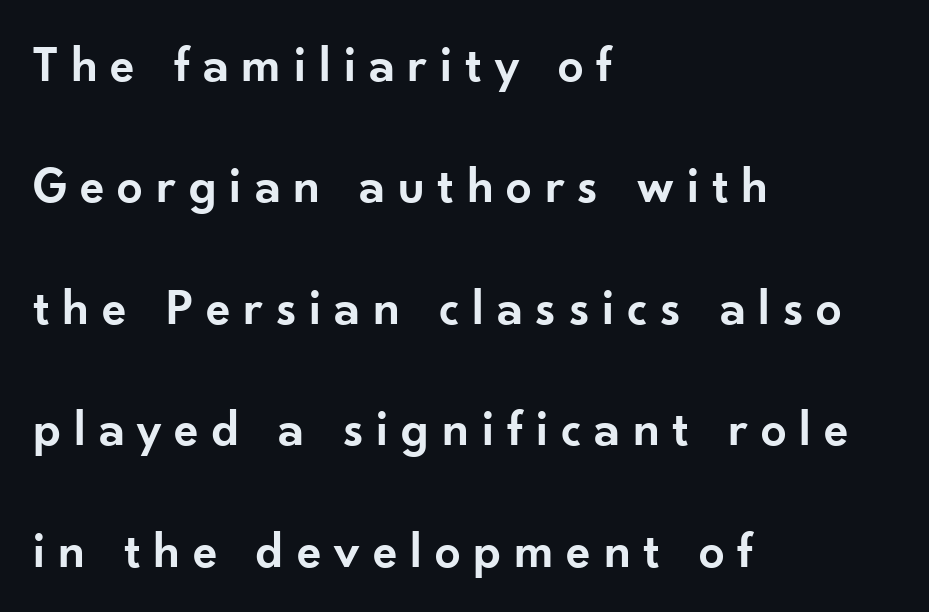
Q: Is the text bold? A: Semi-bold.
Q: Is the text italic (slanted)? A: No, it is upright.
Q: Is the typeface a serif or a sans-serif typeface? A: Sans-serif.
Q: Is the text underlined? A: No.
Q: How is the paragraph aligned? A: Left-aligned.
Q: Is the spacing between letters normal or unusually wide? A: Unusually wide.
Q: Is the spacing between lines tight, normal or loose? A: Loose.
Q: Width (condensed, normal, or wide)? A: Normal.
Q: Stroke contrast? A: Low.
Q: x-height? A: Small.
Q: Monospaced? A: No.
